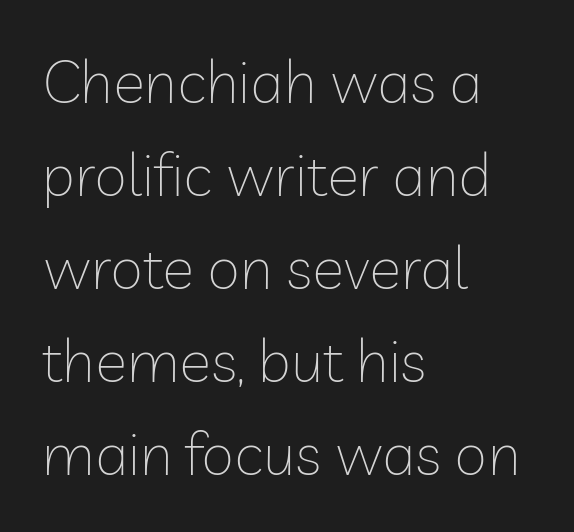
The image shows 60 px thin sans-serif type, upright; set left-aligned, normal line spacing (1.55x), normal letter spacing, not underlined; low stroke contrast and a medium x-height.
